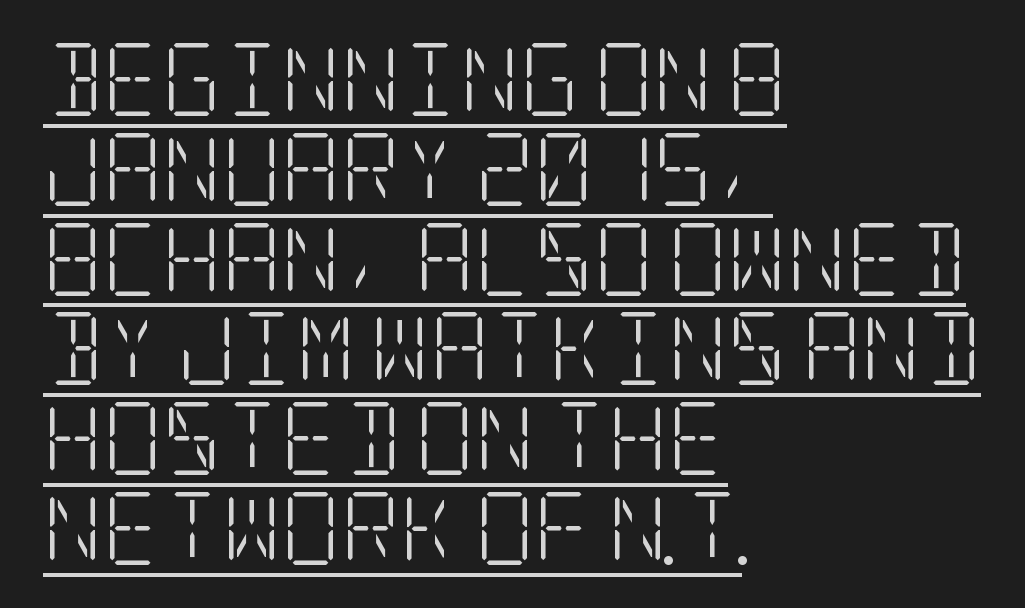
Q: Is the text bold? A: No.
Q: Is the text italic (slanted)? A: No, it is upright.
Q: Is the typeface a serif or a sans-serif typeface? A: Serif.
Q: Is the text underlined? A: Yes.
Q: How is the paragraph aligned? A: Left-aligned.
Q: Is the spacing between letters normal or unusually wide? A: Normal.
Q: Width (condensed, normal, or wide)? A: Condensed.
Q: Stroke contrast? A: Low.
Q: x-height? A: Large.
